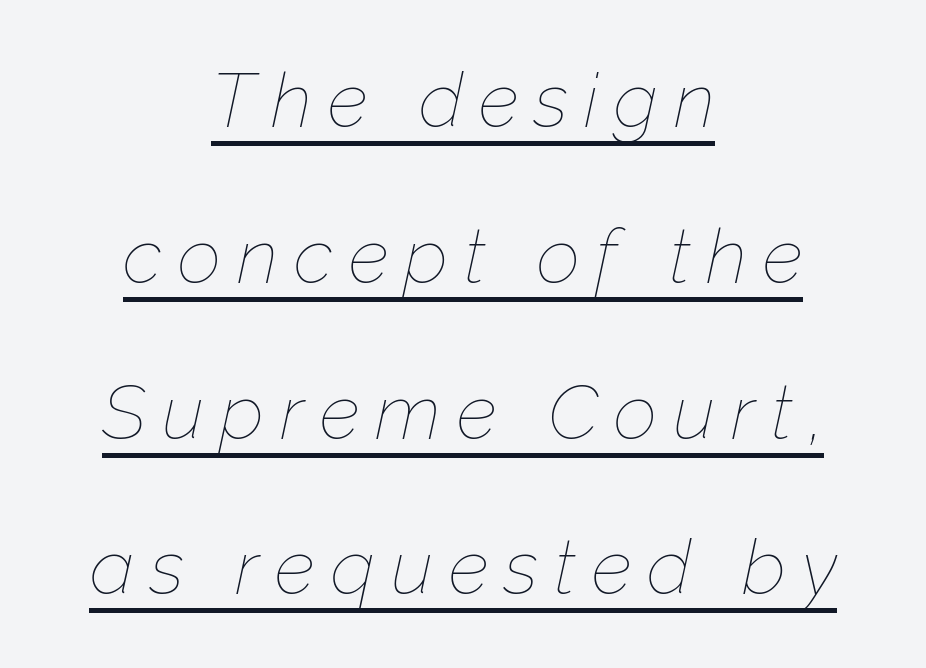
Q: Is the text bold? A: No.
Q: Is the text italic (slanted)? A: Yes, it leans right by about 12 degrees.
Q: Is the text underlined? A: Yes.
Q: How is the paragraph aligned? A: Centered.
Q: Is the spacing between letters normal or unusually wide? A: Unusually wide.
Q: Is the spacing between lines tight, normal or loose? A: Loose.
Q: Width (condensed, normal, or wide)? A: Normal.
Q: Stroke contrast? A: Low.
Q: x-height? A: Medium.
Q: Monospaced? A: No.
